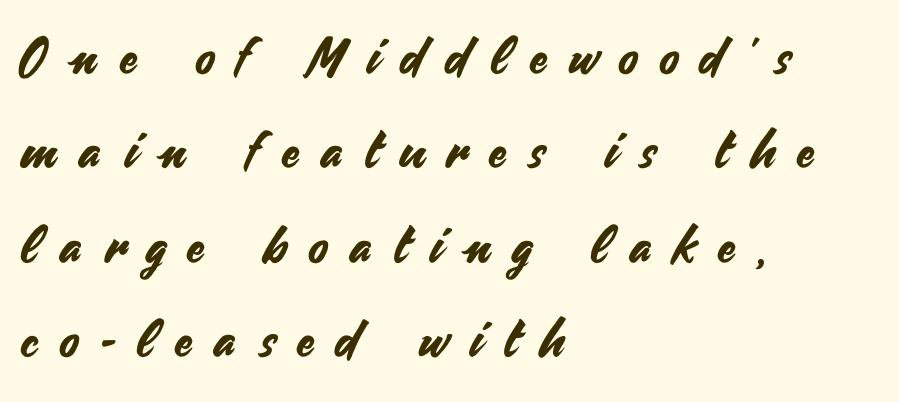
The image shows 51 px sans-serif type; set left-aligned, line spacing 1.85x, unusually wide letter spacing (+0.44 em), not underlined; medium stroke contrast and a small x-height.
